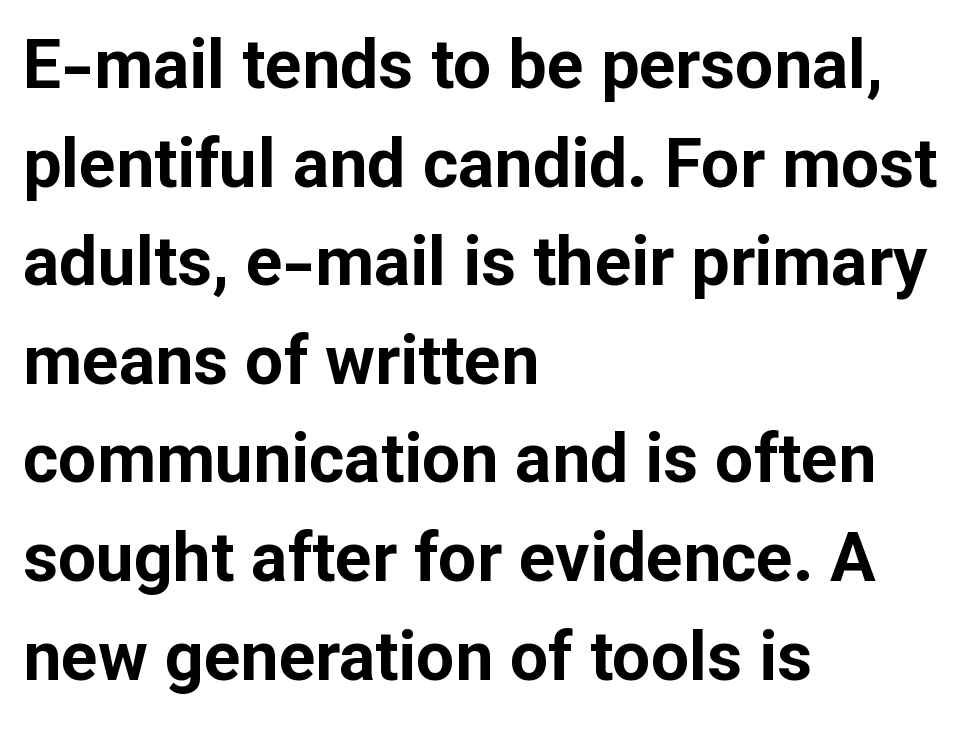
Typographically, this falls in the sans-serif category. Each row of text sits above clean, open space. These lines were composed using upright roman letters. The face used here has the dense, thick strokes of a bold.
